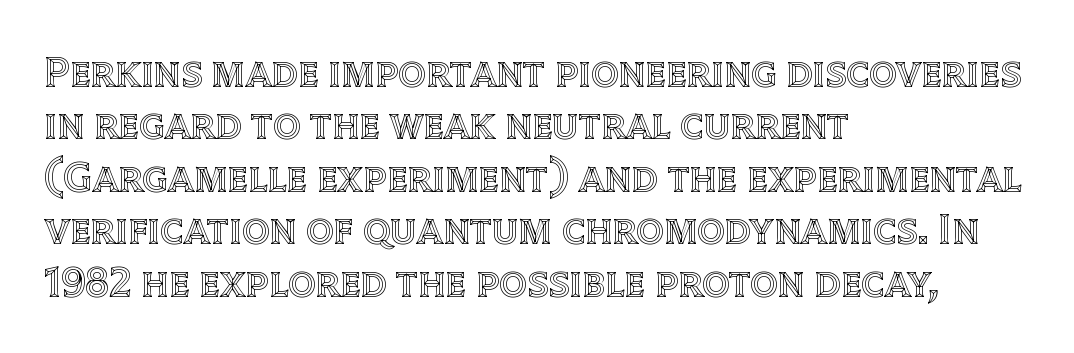
Q: Is the text italic (slanted)? A: No, it is upright.
Q: Is the text underlined? A: No.
Q: How is the paragraph aligned? A: Left-aligned.
Q: Is the spacing between letters normal or unusually wide? A: Normal.
Q: Width (condensed, normal, or wide)? A: Normal.
Q: x-height? A: Large.
Q: Monospaced? A: No.
